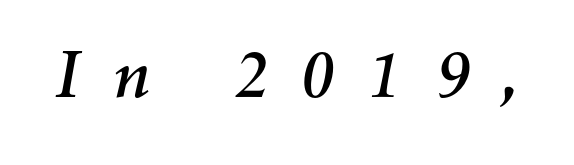
Q: Is the text italic (slanted)? A: Yes, it leans right by about 11 degrees.
Q: Is the text underlined? A: No.
Q: Is the spacing between letters normal or unusually wide? A: Unusually wide.
Q: Width (condensed, normal, or wide)? A: Normal.
Q: Stroke contrast? A: Medium.
Q: x-height? A: Medium.
Q: Monospaced? A: No.
